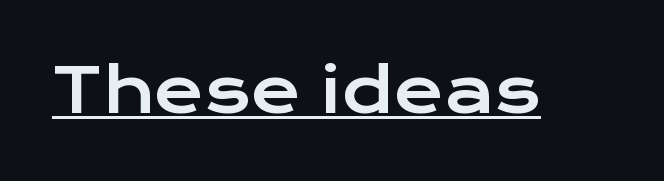
Varying glyph widths throughout — classic text-font behaviour. Caption: standard tracking, unaltered. Check the space under the baseline: a stroke is drawn there. These lines were composed using upright roman letters.
